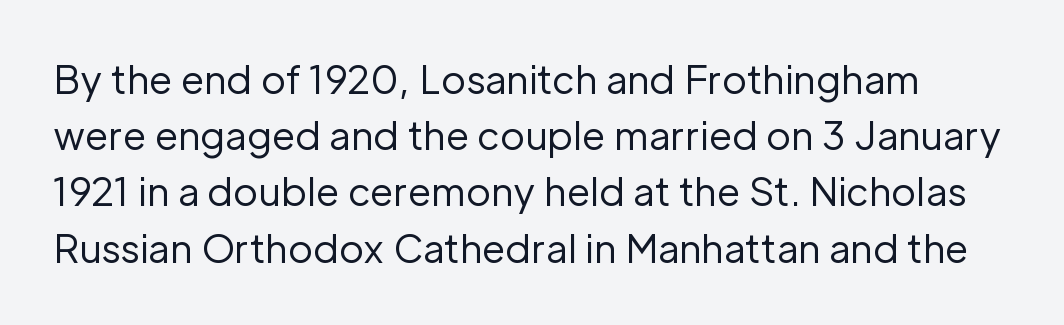
Q: Is the text bold? A: No.
Q: Is the text italic (slanted)? A: No, it is upright.
Q: Is the typeface a serif or a sans-serif typeface? A: Sans-serif.
Q: Is the text underlined? A: No.
Q: Is the spacing between letters normal or unusually wide? A: Normal.
Q: Is the spacing between lines tight, normal or loose? A: Normal.
Q: Width (condensed, normal, or wide)? A: Normal.
Q: Stroke contrast? A: Low.
Q: x-height? A: Medium.
Q: Monospaced? A: No.
